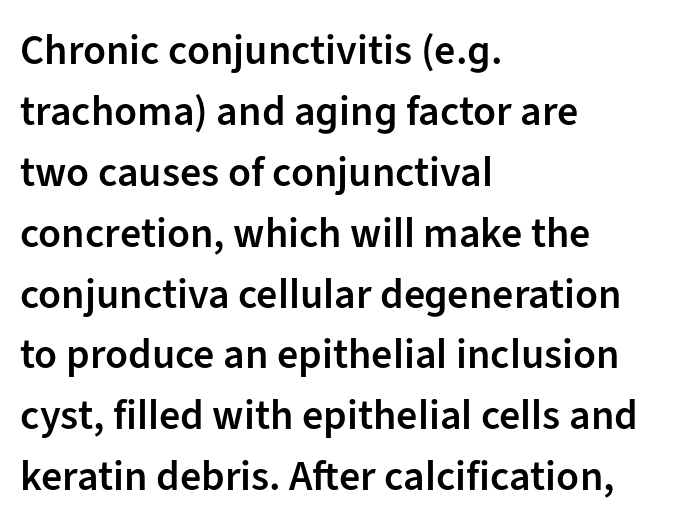
The axis of the letterforms is exactly vertical. This rendering uses left alignment, leaving the right contour irregular. Each letter keeps its own natural width here, so spacing adapts to shape. Underline: absent. Note: no serifs on the glyphs. Slightly chunky letters — semibold, I'd say, not full bold.
